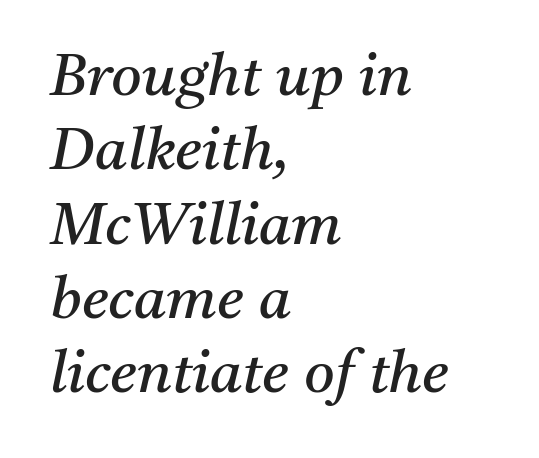
The image shows 59 px regular-weight serif type, italic (leaning right); set left-aligned, normal line spacing (1.26x), normal letter spacing, not underlined; medium stroke contrast and a medium x-height.
